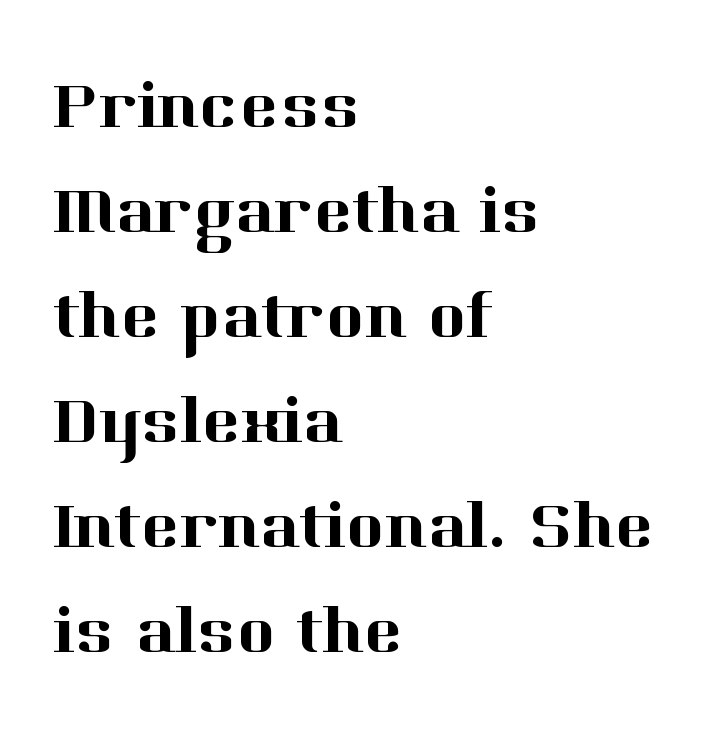
{"serif": "yes", "italic": "no", "width": "normal", "stroke_contrast": "high", "x_height": "medium", "monospaced": "no", "underline": "no", "align": "left", "line_spacing": "normal", "line_spacing_ratio": 1.59, "letter_spacing": "normal", "letter_spacing_em": 0.0, "glyph_px": 66}
